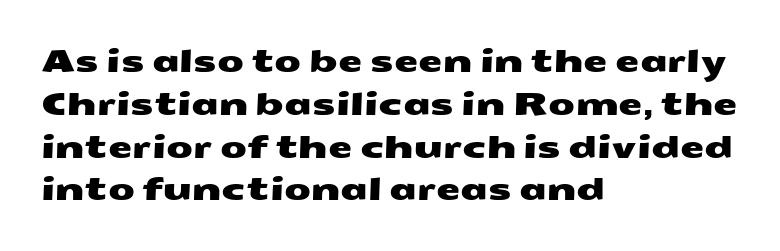
Q: Is the typeface a serif or a sans-serif typeface? A: Sans-serif.
Q: Is the text underlined? A: No.
Q: How is the paragraph aligned? A: Left-aligned.
Q: Is the spacing between letters normal or unusually wide? A: Normal.
Q: Is the spacing between lines tight, normal or loose? A: Normal.
Q: Width (condensed, normal, or wide)? A: Wide.
Q: Stroke contrast? A: Medium.
Q: x-height? A: Medium.
Q: Monospaced? A: No.
